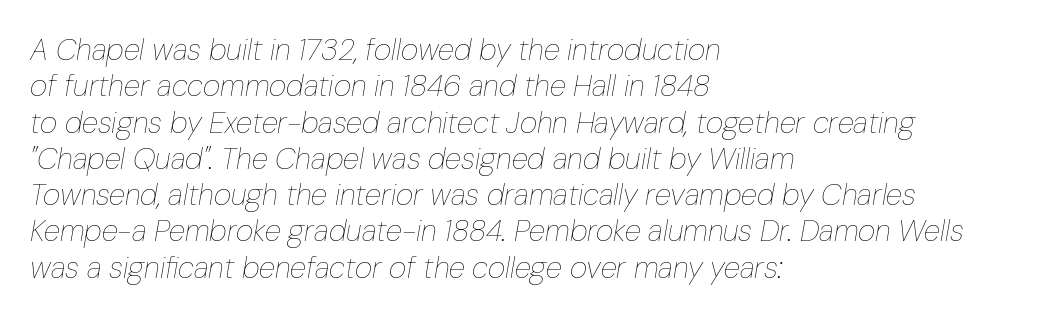
Between one letter and the next there's only the usual sliver of space. This sample uses an oblique cut, with every glyph tilted off the vertical. A bare baseline throughout the passage. Compared with a centered layout, this one pins lines to the left instead. Bold? No — there's no thickening of the strokes.
